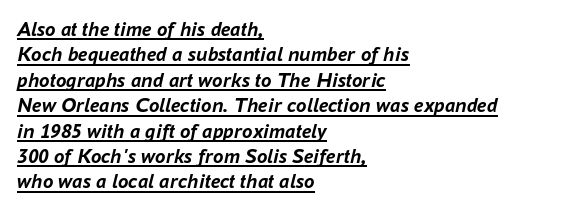
The image shows 21 px bold type, italic (leaning right); set left-aligned, line spacing 1.21x, normal letter spacing, underlined.
